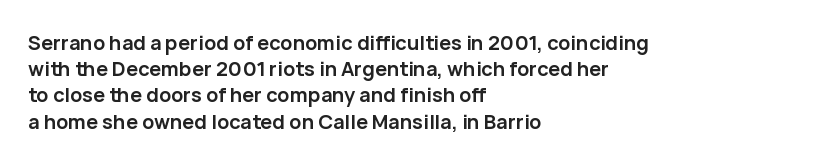
{"italic": "no", "bold": "yes", "underline": "no", "align": "left", "line_spacing": "normal", "line_spacing_ratio": 1.31, "letter_spacing": "normal", "letter_spacing_em": 0.0, "glyph_px": 20}
